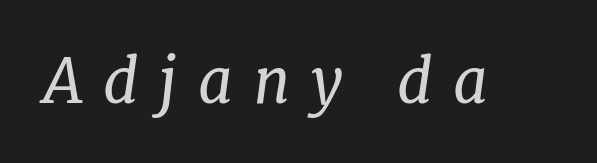
The image shows 61 px regular-weight serif type, italic (leaning right); set unusually wide letter spacing (+0.33 em), not underlined; low stroke contrast and a medium x-height.
